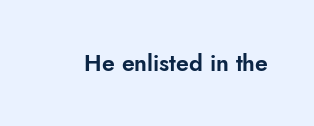
{"italic": "no", "underline": "no", "letter_spacing": "normal", "letter_spacing_em": 0.0, "glyph_px": 23}
